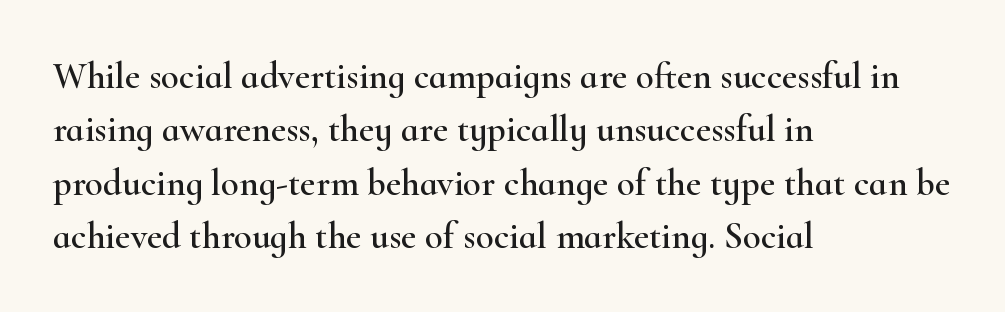
The image shows 37 px wide serif type, upright; set left-aligned, normal line spacing (1.44x), normal letter spacing, not underlined; high stroke contrast and a small x-height.
